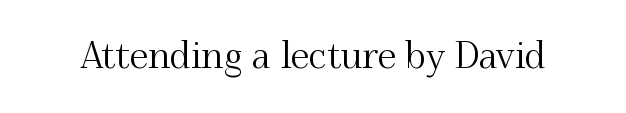
Is there any slant? The stems are plumb. Small tapered or slab feet sit at the stroke ends, so this counts as serif. The passage shown is typed in a proportional face where columns would drift. Has an underline been added? It has not.
